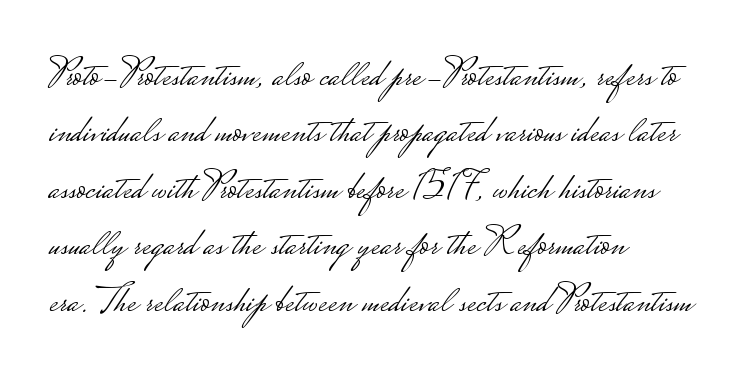
The image shows 40 px light, wide sans-serif type; set left-aligned, normal line spacing (1.41x), normal letter spacing, not underlined; low stroke contrast.
